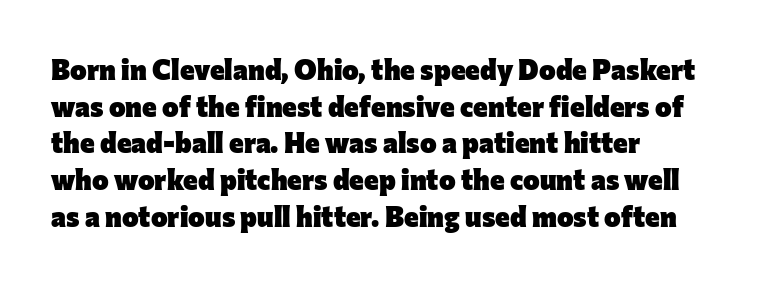
Think of a printed novel: that variable character pitch is what you see here. The lettering holds an erect, upright posture throughout. The passage shown has conventional tracking throughout. Every row of glyphs begins at an identical x-position on the left. The string is rendered with underlining switched off. Compared with an ordinary text face, these strokes are far heavier — a full bold.
